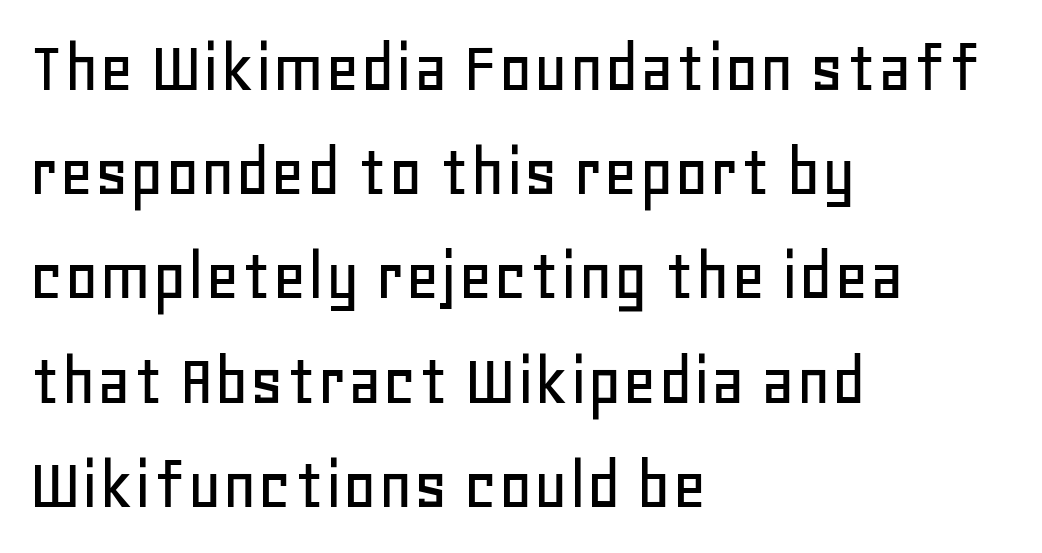
Nope, no serifs anywhere on these letters. Leading: standard. Varying glyph widths throughout — classic text-font behaviour. These lines are set flush left with a ragged right edge. The letters sit at their default tracking, neither squeezed nor spread.
